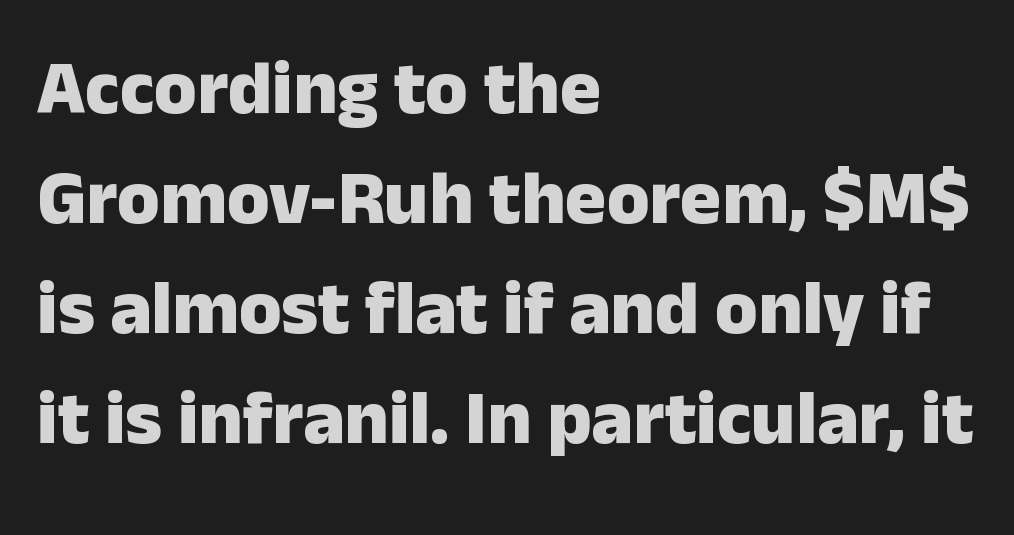
Q: Is the text bold? A: Yes.
Q: Is the text italic (slanted)? A: No, it is upright.
Q: Is the typeface a serif or a sans-serif typeface? A: Sans-serif.
Q: Is the text underlined? A: No.
Q: How is the paragraph aligned? A: Left-aligned.
Q: Is the spacing between letters normal or unusually wide? A: Normal.
Q: Is the spacing between lines tight, normal or loose? A: Normal.
Q: Width (condensed, normal, or wide)? A: Normal.
Q: Stroke contrast? A: Low.
Q: x-height? A: Medium.
Q: Monospaced? A: No.
